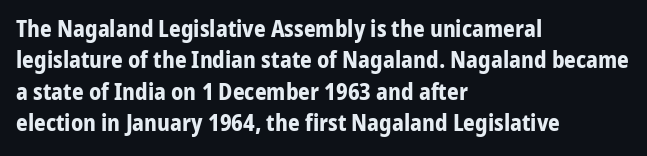
The image shows 23 px bold type, upright; set left-aligned, normal line spacing (1.36x), normal letter spacing, not underlined.
